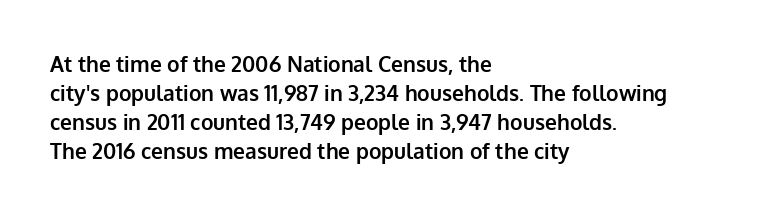
The image shows 21 px bold type, upright; set left-aligned, normal line spacing (1.38x), normal letter spacing, not underlined.
